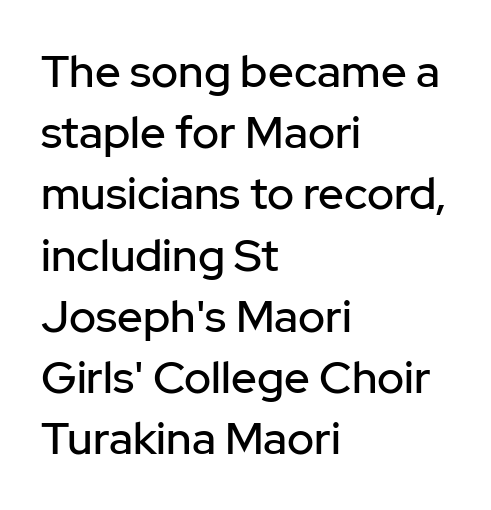
{"serif": "no", "italic": "no", "width": "normal", "stroke_contrast": "low", "x_height": "medium", "monospaced": "no", "underline": "no", "align": "left", "line_spacing": "normal", "line_spacing_ratio": 1.36, "letter_spacing": "normal", "letter_spacing_em": 0.0, "glyph_px": 45}
